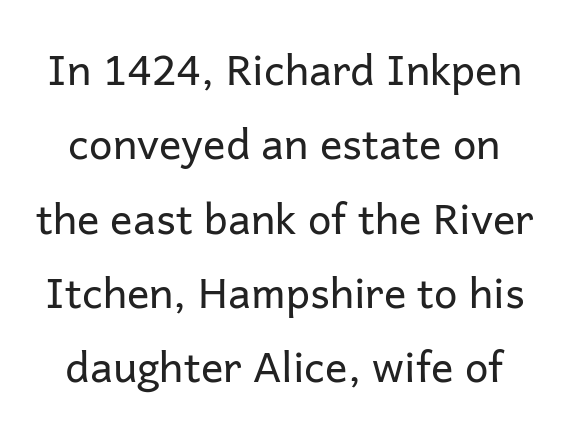
Lines of text with bare space underneath. Think of a printed novel: that variable character pitch is what you see here. Nothing unusual about the tracking: characters are spaced as the font intends. A roman cut, with each character standing at attention.
